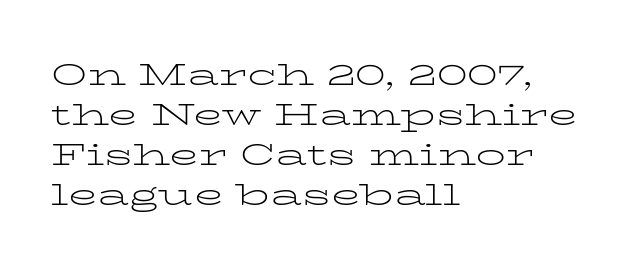
The strip under each line holds only bare page. Between one letter and the next there's only the usual sliver of space. Font category for this specimen: serif. Character widths vary here, with narrow letters taking less room than wide ones. Each line starts at the same left margin while the right side varies.
